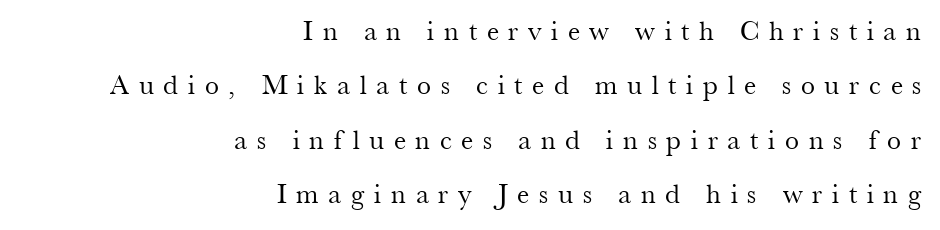
Q: Is the text bold? A: No.
Q: Is the text italic (slanted)? A: No, it is upright.
Q: Is the typeface a serif or a sans-serif typeface? A: Serif.
Q: Is the text underlined? A: No.
Q: How is the paragraph aligned? A: Right-aligned.
Q: Is the spacing between letters normal or unusually wide? A: Unusually wide.
Q: Is the spacing between lines tight, normal or loose? A: Loose.
Q: Width (condensed, normal, or wide)? A: Normal.
Q: Stroke contrast? A: Medium.
Q: x-height? A: Small.
Q: Monospaced? A: No.
